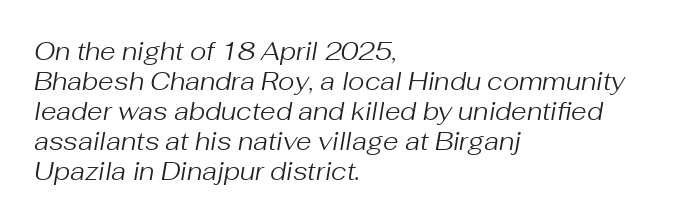
Q: Is the text bold? A: No.
Q: Is the text italic (slanted)? A: Yes, it leans right by about 10 degrees.
Q: Is the text underlined? A: No.
Q: How is the paragraph aligned? A: Left-aligned.
Q: Is the spacing between letters normal or unusually wide? A: Normal.
